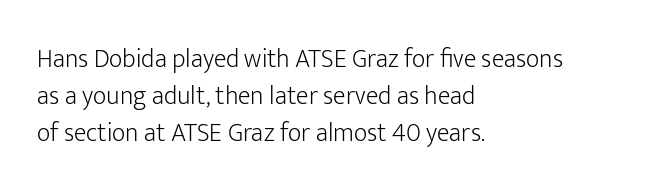
The image shows 26 px text type, upright; set left-aligned, normal line spacing (1.42x), normal letter spacing, not underlined.
